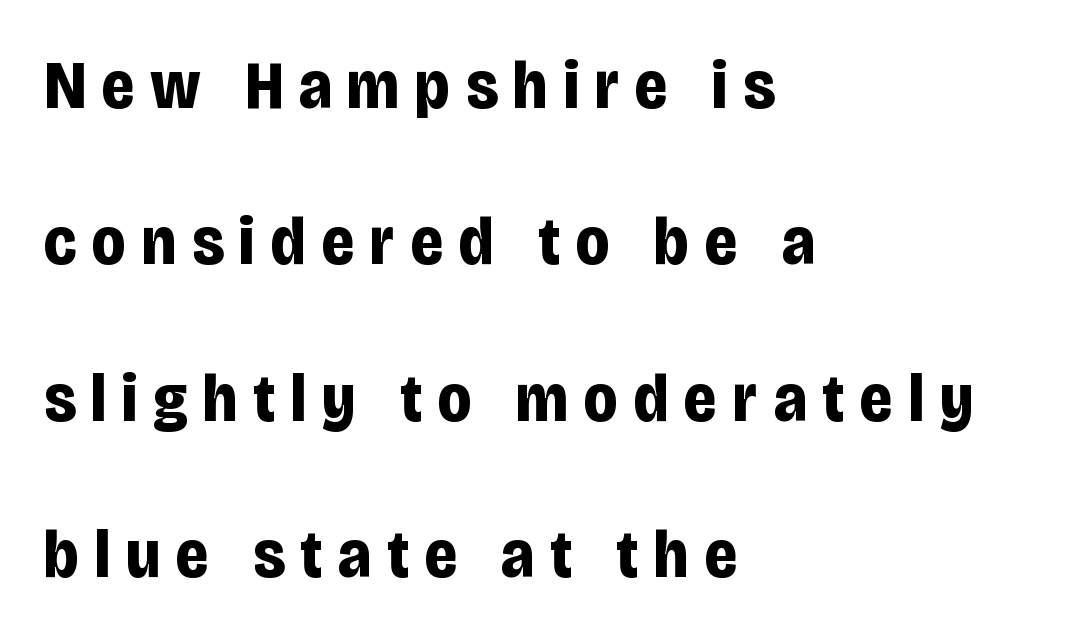
{"serif": "no", "italic": "no", "bold": "yes", "weight": "bold", "width": "condensed", "stroke_contrast": "low", "x_height": "large", "monospaced": "no", "underline": "no", "align": "left", "line_spacing": "loose", "line_spacing_ratio": 2.3, "letter_spacing": "wide", "letter_spacing_em": 0.23, "glyph_px": 68}
